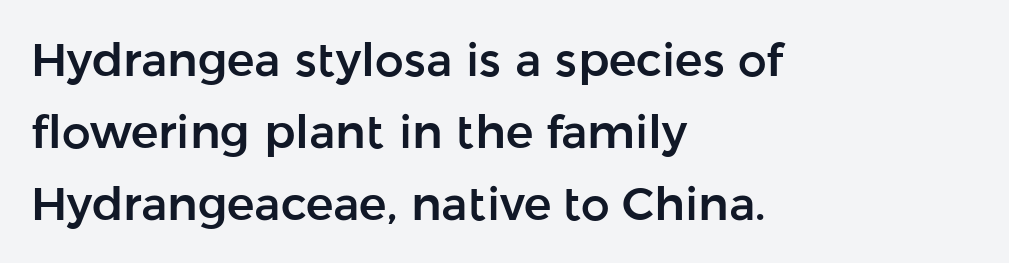
The passage shown is typeset with a sans-serif family. Tracking value appears to be zero — textbook default spacing. The lettering holds an erect, upright posture throughout. Vertically, the passage feels balanced, rows spaced as you'd expect. Descender tails drop into unmarked territory. Each line starts at the same left margin while the right side varies.
